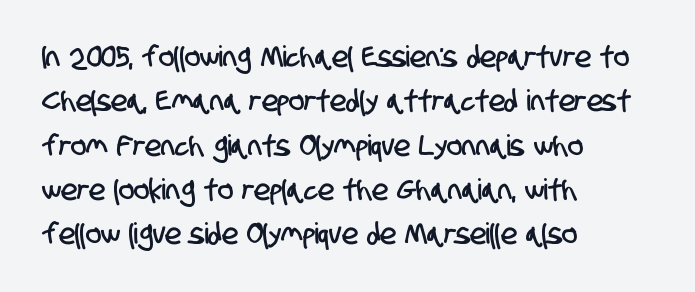
The image shows 29 px condensed sans-serif type; set left-aligned, normal line spacing (1.53x), normal letter spacing, not underlined; low stroke contrast and a large x-height.
